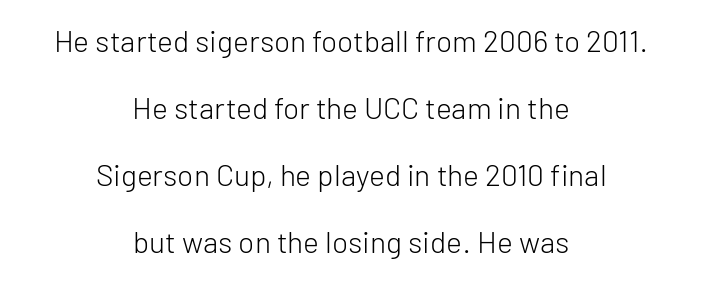
{"serif": "no", "italic": "no", "bold": "no", "weight": "light", "width": "normal", "stroke_contrast": "low", "x_height": "medium", "monospaced": "no", "underline": "no", "align": "center", "line_spacing": "loose", "line_spacing_ratio": 2.23, "letter_spacing": "normal", "letter_spacing_em": 0.0, "glyph_px": 30}
